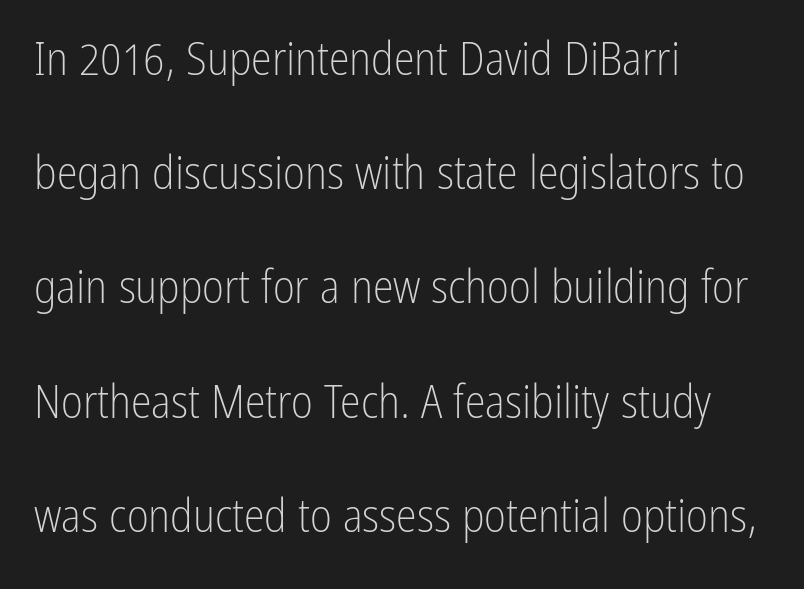
The text block is weighted toward the left margin, trailing off unevenly rightward. The face looks like a standard text weight, possibly lighter. The face used here is proportionally spaced, like ordinary book or web type. Baseline-to-baseline distance is far greater than the letter height.
